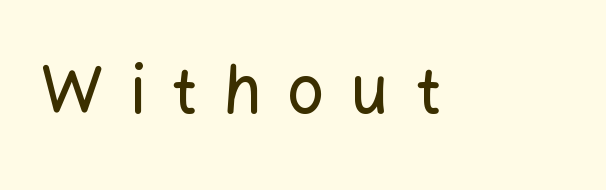
The image shows 66 px sans-serif type, upright; set unusually wide letter spacing (+0.39 em), not underlined; low stroke contrast and a medium x-height.
